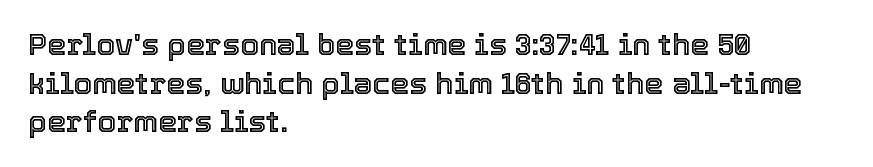
Q: Is the text italic (slanted)? A: No, it is upright.
Q: Is the text underlined? A: No.
Q: How is the paragraph aligned? A: Left-aligned.
Q: Is the spacing between letters normal or unusually wide? A: Normal.
Q: Is the spacing between lines tight, normal or loose? A: Normal.
Q: Width (condensed, normal, or wide)? A: Normal.
Q: x-height? A: Medium.
Q: Monospaced? A: No.
